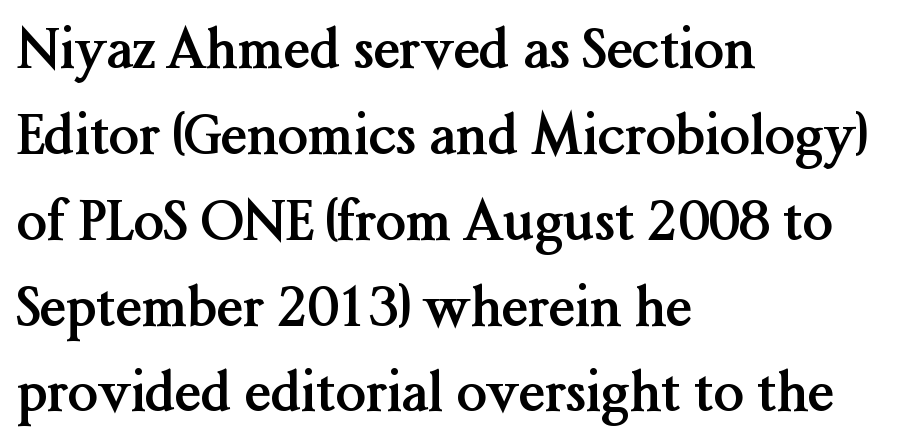
This sample uses an upright cut, with every glyph sitting square on the baseline. The letters advance in unequal steps, a hallmark of proportional type. The space beneath each line is pristine and unruled. Font category for this specimen: serif. Students, this is bold: see how much ink each stroke carries.
